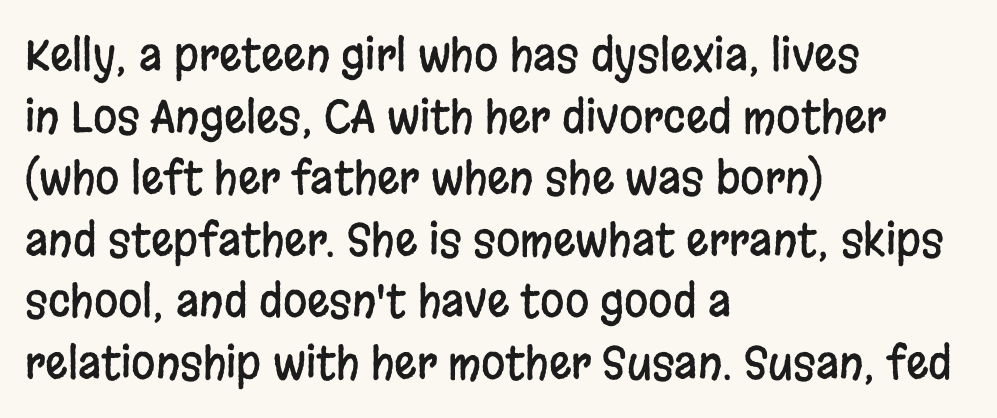
Q: Is the text italic (slanted)? A: No, it is upright.
Q: Is the typeface a serif or a sans-serif typeface? A: Sans-serif.
Q: Is the text underlined? A: No.
Q: How is the paragraph aligned? A: Left-aligned.
Q: Is the spacing between letters normal or unusually wide? A: Normal.
Q: Is the spacing between lines tight, normal or loose? A: Normal.
Q: Width (condensed, normal, or wide)? A: Condensed.
Q: Stroke contrast? A: Low.
Q: x-height? A: Large.
Q: Monospaced? A: No.
